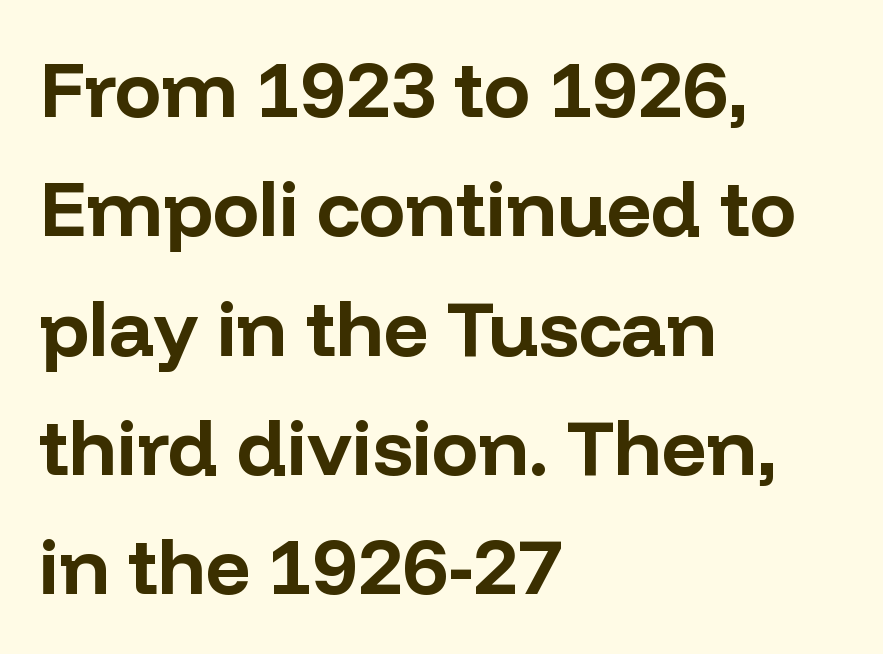
{"serif": "no", "italic": "no", "bold": "yes", "weight": "bold", "width": "normal", "stroke_contrast": "low", "x_height": "medium", "monospaced": "no", "underline": "no", "align": "left", "line_spacing": "normal", "line_spacing_ratio": 1.53, "letter_spacing": "normal", "letter_spacing_em": 0.0, "glyph_px": 78}
